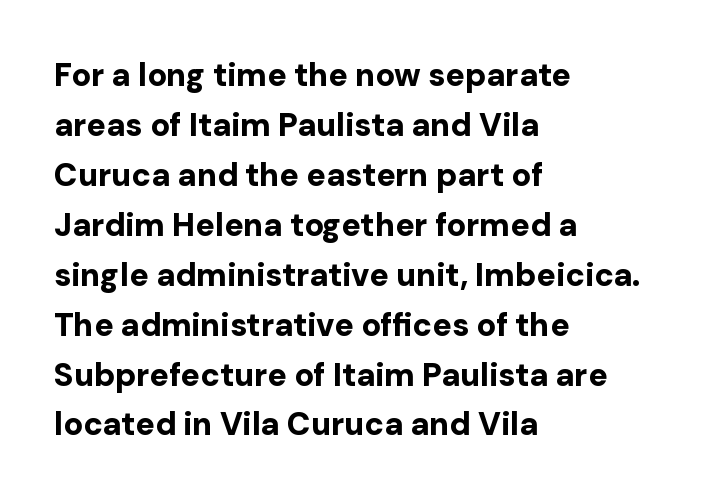
Q: Is the text bold? A: Yes.
Q: Is the text italic (slanted)? A: No, it is upright.
Q: Is the typeface a serif or a sans-serif typeface? A: Sans-serif.
Q: Is the text underlined? A: No.
Q: How is the paragraph aligned? A: Left-aligned.
Q: Is the spacing between letters normal or unusually wide? A: Normal.
Q: Is the spacing between lines tight, normal or loose? A: Normal.
Q: Width (condensed, normal, or wide)? A: Normal.
Q: Stroke contrast? A: Low.
Q: x-height? A: Medium.
Q: Monospaced? A: No.
